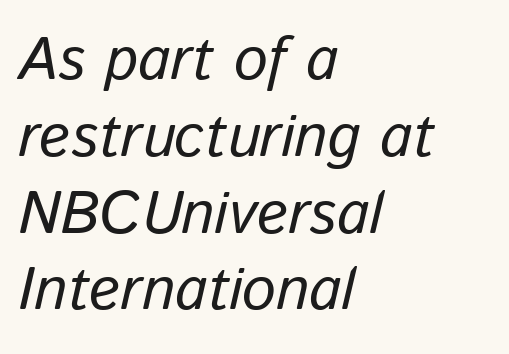
{"italic": "yes", "lean": "right", "slant_degrees": 13, "bold": "no", "weight": "regular", "width": "normal", "stroke_contrast": "low", "x_height": "medium", "monospaced": "no", "underline": "no", "align": "left", "line_spacing": "normal", "line_spacing_ratio": 1.28, "letter_spacing": "normal", "letter_spacing_em": 0.0, "glyph_px": 60}
